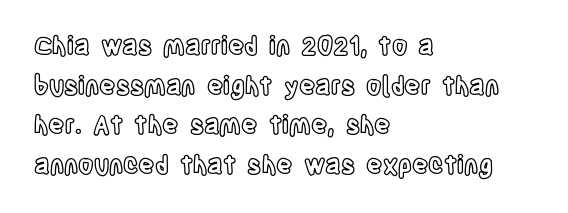
Words appear dense and cohesive because spacing is normal. Italic? Not at all — the glyphs are vertical. Horizontally, the lines are justified to the leading edge only. Leading matches the norm, producing a regular column. Each row of text sits above clean, open space.
